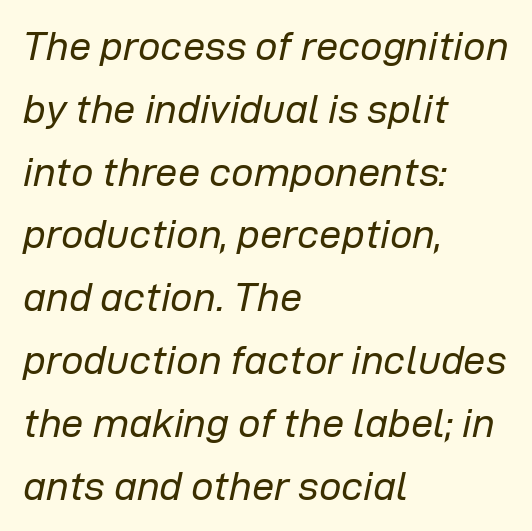
The image shows 40 px regular-weight type, italic (leaning right); set left-aligned, normal line spacing (1.57x), normal letter spacing, not underlined; low stroke contrast and a medium x-height.
